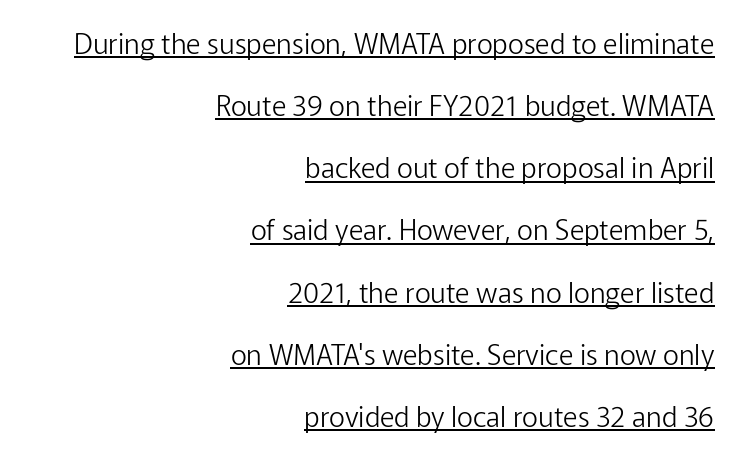
Q: Is the text bold? A: No.
Q: Is the text italic (slanted)? A: No, it is upright.
Q: Is the typeface a serif or a sans-serif typeface? A: Sans-serif.
Q: Is the text underlined? A: Yes.
Q: How is the paragraph aligned? A: Right-aligned.
Q: Is the spacing between letters normal or unusually wide? A: Normal.
Q: Is the spacing between lines tight, normal or loose? A: Loose.
Q: Width (condensed, normal, or wide)? A: Normal.
Q: Stroke contrast? A: Low.
Q: x-height? A: Medium.
Q: Monospaced? A: No.
